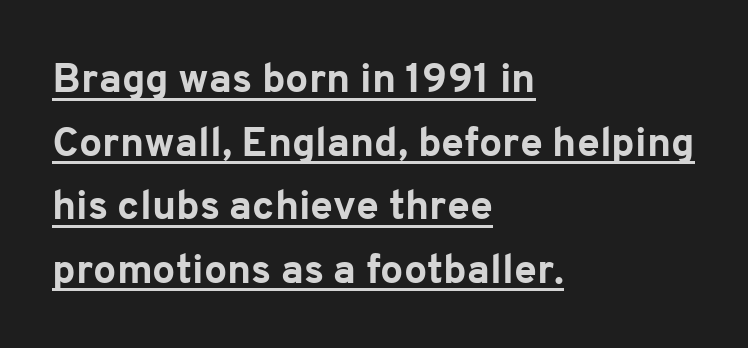
Q: Is the text bold? A: Yes.
Q: Is the text italic (slanted)? A: No, it is upright.
Q: Is the typeface a serif or a sans-serif typeface? A: Sans-serif.
Q: Is the text underlined? A: Yes.
Q: How is the paragraph aligned? A: Left-aligned.
Q: Is the spacing between letters normal or unusually wide? A: Normal.
Q: Is the spacing between lines tight, normal or loose? A: Normal.
Q: Width (condensed, normal, or wide)? A: Normal.
Q: Stroke contrast? A: Low.
Q: x-height? A: Medium.
Q: Monospaced? A: No.
